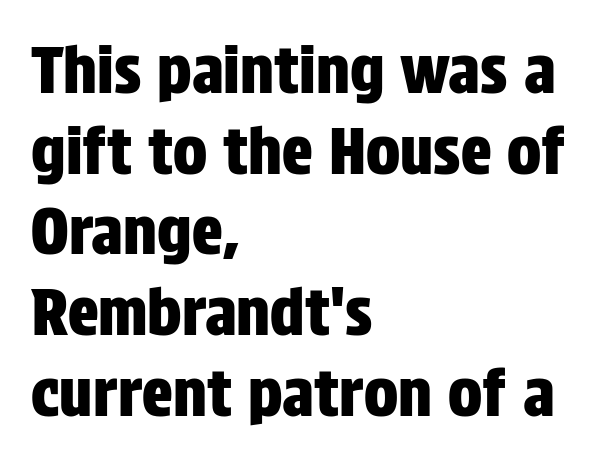
The image shows 64 px condensed sans-serif type, upright; set left-aligned, normal line spacing (1.26x), normal letter spacing, not underlined; low stroke contrast and a large x-height.
